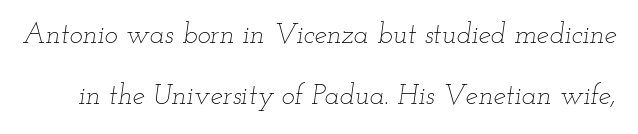
The image shows 28 px thin, wide type, italic (leaning right); set loose line spacing (2.18x), normal letter spacing, not underlined; low stroke contrast and a small x-height.
